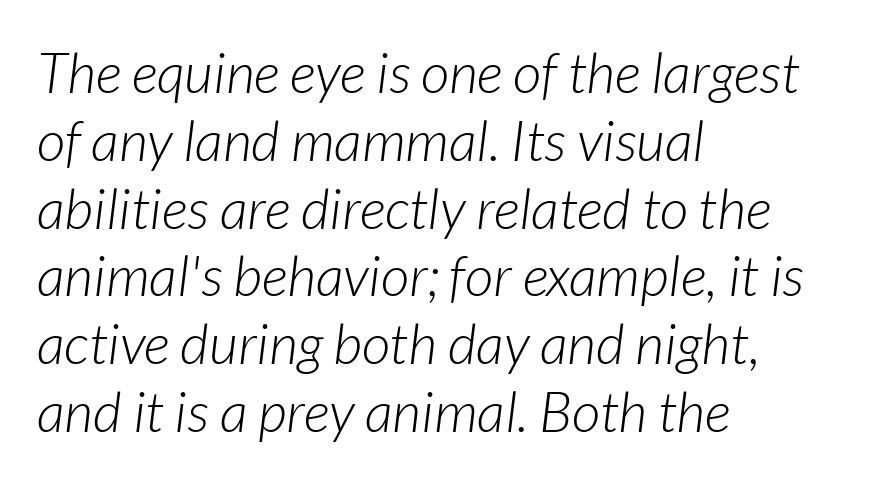
Q: Is the text bold? A: No.
Q: Is the text italic (slanted)? A: Yes, it leans right by about 7 degrees.
Q: Is the text underlined? A: No.
Q: How is the paragraph aligned? A: Left-aligned.
Q: Is the spacing between letters normal or unusually wide? A: Normal.
Q: Width (condensed, normal, or wide)? A: Normal.
Q: Stroke contrast? A: Low.
Q: x-height? A: Medium.
Q: Monospaced? A: No.
